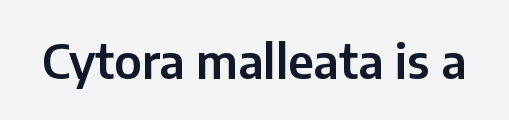
The image shows 47 px sans-serif type, upright; set normal letter spacing, not underlined; low stroke contrast and a medium x-height.
